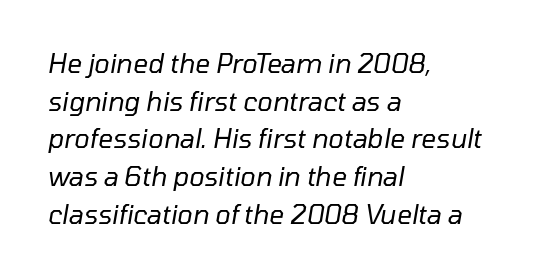
{"italic": "yes", "lean": "right", "slant_degrees": 10, "bold": "no", "underline": "no", "align": "left", "line_spacing": "normal", "line_spacing_ratio": 1.45, "letter_spacing": "normal", "letter_spacing_em": 0.0, "glyph_px": 26}
